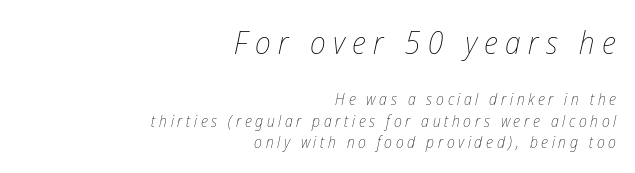
The upper block of text is set noticeably larger than the block beneath it. Quick note: italic. The letters are spread apart with noticeably loose tracking. Horizontal bands of white between lines are of average thickness. Stroke thickness stays within the range of a standard reading face or lighter.
